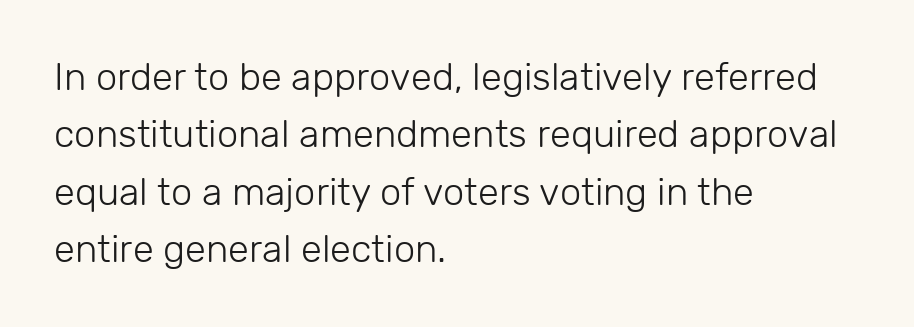
Vertical strokes here are truly vertical. Leading matches the norm, producing a regular column. Look at the bottom of the vertical strokes: they stop flat, with no serifs. The rag falls on the right side of this text block. The specimen omits any rule beneath the text block's lines. Character widths vary here, with narrow letters taking less room than wide ones.
